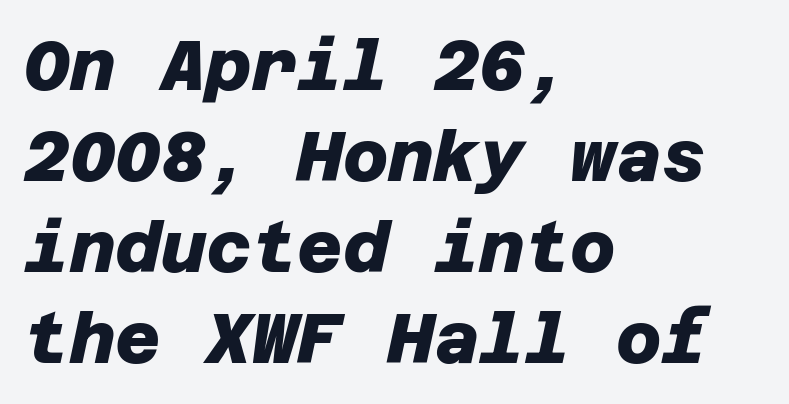
Q: Is the text bold? A: Yes.
Q: Is the typeface a serif or a sans-serif typeface? A: Sans-serif.
Q: Is the text underlined? A: No.
Q: How is the paragraph aligned? A: Left-aligned.
Q: Is the spacing between letters normal or unusually wide? A: Normal.
Q: Is the spacing between lines tight, normal or loose? A: Normal.
Q: Width (condensed, normal, or wide)? A: Normal.
Q: Stroke contrast? A: Low.
Q: x-height? A: Large.
